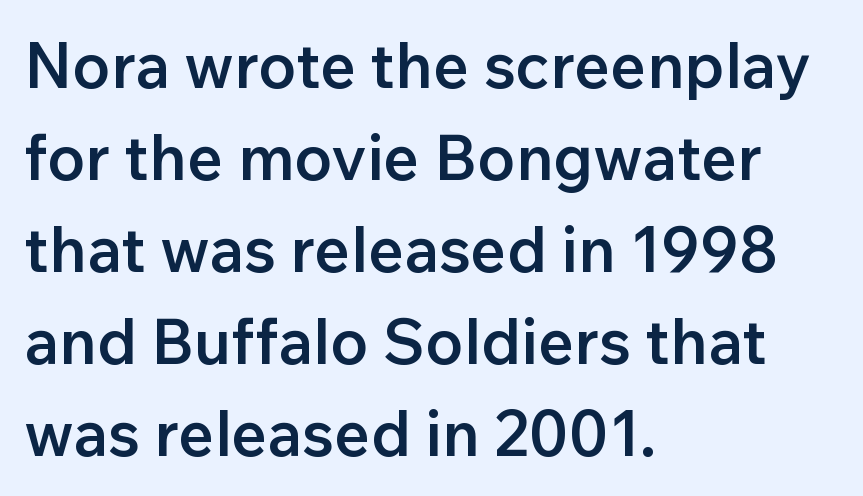
Q: Is the text bold? A: Semi-bold.
Q: Is the text italic (slanted)? A: No, it is upright.
Q: Is the typeface a serif or a sans-serif typeface? A: Sans-serif.
Q: Is the text underlined? A: No.
Q: How is the paragraph aligned? A: Left-aligned.
Q: Is the spacing between letters normal or unusually wide? A: Normal.
Q: Is the spacing between lines tight, normal or loose? A: Normal.
Q: Width (condensed, normal, or wide)? A: Normal.
Q: Stroke contrast? A: Low.
Q: x-height? A: Medium.
Q: Monospaced? A: No.
